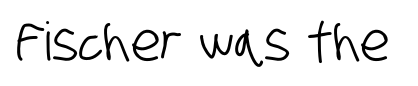
{"serif": "no", "width": "condensed", "stroke_contrast": "low", "x_height": "large", "monospaced": "no", "underline": "no", "letter_spacing": "normal", "letter_spacing_em": 0.0, "glyph_px": 53}
